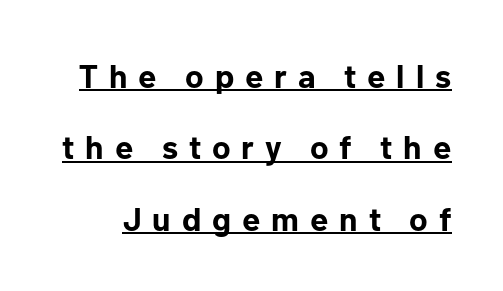
Q: Is the text bold? A: Yes.
Q: Is the text italic (slanted)? A: No, it is upright.
Q: Is the typeface a serif or a sans-serif typeface? A: Sans-serif.
Q: Is the text underlined? A: Yes.
Q: Is the spacing between letters normal or unusually wide? A: Unusually wide.
Q: Is the spacing between lines tight, normal or loose? A: Loose.
Q: Width (condensed, normal, or wide)? A: Normal.
Q: Stroke contrast? A: Low.
Q: x-height? A: Medium.
Q: Monospaced? A: No.
